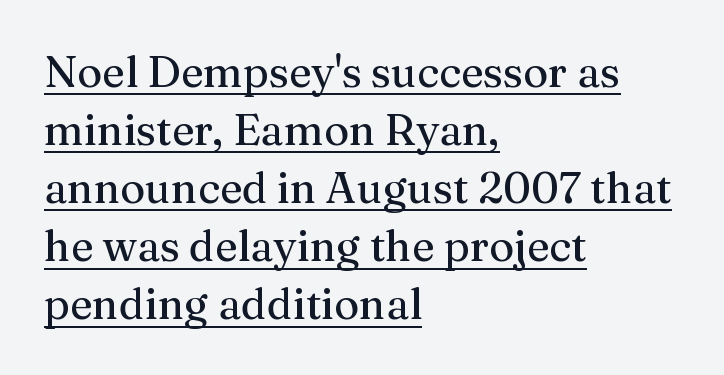
{"serif": "yes", "italic": "no", "width": "normal", "stroke_contrast": "medium", "x_height": "medium", "monospaced": "no", "underline": "yes", "align": "left", "line_spacing": "normal", "line_spacing_ratio": 1.35, "letter_spacing": "normal", "letter_spacing_em": 0.0, "glyph_px": 43}
